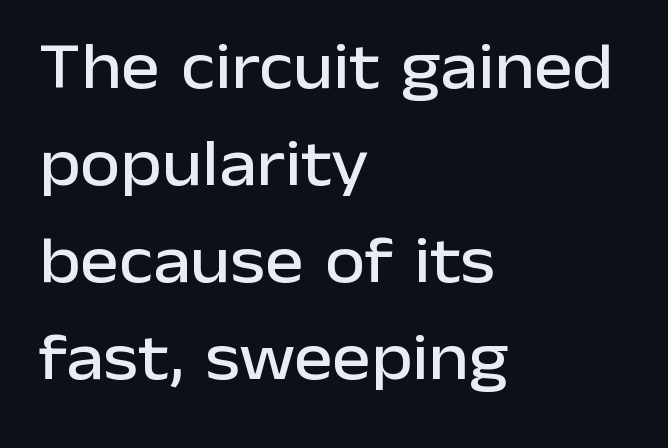
{"serif": "no", "italic": "no", "width": "normal", "stroke_contrast": "low", "x_height": "medium", "monospaced": "no", "underline": "no", "align": "left", "line_spacing": "normal", "line_spacing_ratio": 1.49, "letter_spacing": "normal", "letter_spacing_em": 0.0, "glyph_px": 65}
